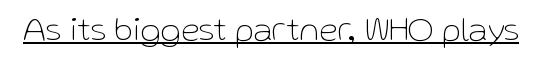
{"serif": "no", "italic": "no", "bold": "no", "weight": "thin", "width": "normal", "stroke_contrast": "low", "x_height": "medium", "monospaced": "no", "underline": "yes", "letter_spacing": "normal", "letter_spacing_em": 0.0, "glyph_px": 34}
